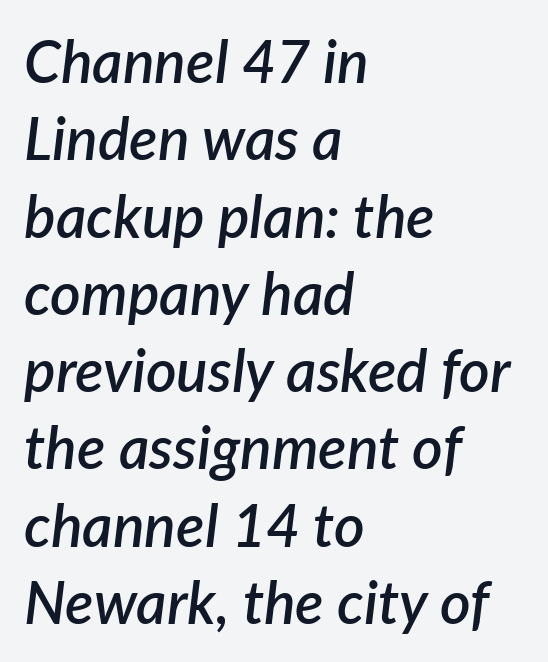
Q: Is the text bold? A: Semi-bold.
Q: Is the text italic (slanted)? A: Yes, it leans right by about 7 degrees.
Q: Is the text underlined? A: No.
Q: How is the paragraph aligned? A: Left-aligned.
Q: Is the spacing between letters normal or unusually wide? A: Normal.
Q: Is the spacing between lines tight, normal or loose? A: Normal.
Q: Width (condensed, normal, or wide)? A: Normal.
Q: Stroke contrast? A: Low.
Q: x-height? A: Medium.
Q: Monospaced? A: No.
